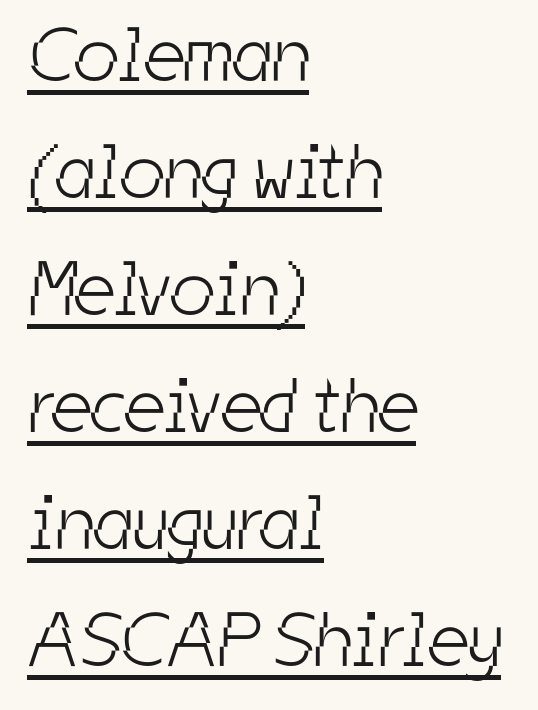
Q: Is the text bold? A: No.
Q: Is the typeface a serif or a sans-serif typeface? A: Sans-serif.
Q: Is the text underlined? A: Yes.
Q: How is the paragraph aligned? A: Left-aligned.
Q: Is the spacing between letters normal or unusually wide? A: Normal.
Q: Is the spacing between lines tight, normal or loose? A: Normal.
Q: Width (condensed, normal, or wide)? A: Condensed.
Q: Stroke contrast? A: Low.
Q: x-height? A: Medium.
Q: Monospaced? A: No.
